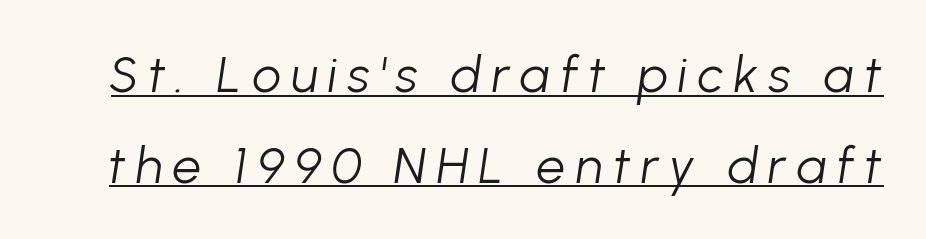
Q: Is the text bold? A: No.
Q: Is the text italic (slanted)? A: Yes, it leans right by about 8 degrees.
Q: Is the text underlined? A: Yes.
Q: Is the spacing between letters normal or unusually wide? A: Unusually wide.
Q: Width (condensed, normal, or wide)? A: Normal.
Q: Stroke contrast? A: Low.
Q: x-height? A: Medium.
Q: Monospaced? A: No.
